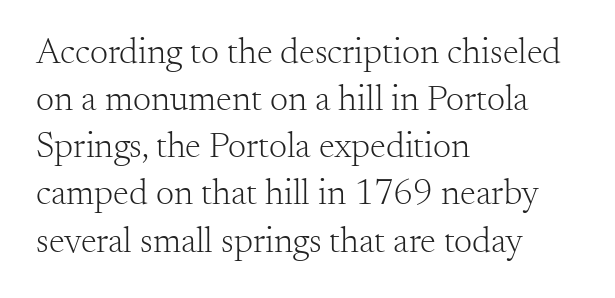
{"serif": "yes", "italic": "no", "bold": "no", "weight": "light", "width": "normal", "stroke_contrast": "medium", "x_height": "small", "monospaced": "no", "underline": "no", "align": "left", "line_spacing": "normal", "line_spacing_ratio": 1.31, "letter_spacing": "normal", "letter_spacing_em": 0.0, "glyph_px": 36}
